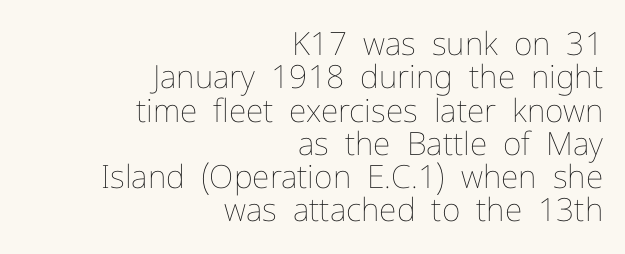
The image shows 32 px thin type, upright; set right-aligned, tight line spacing (1.04x), normal letter spacing, not underlined; low stroke contrast and a medium x-height.
